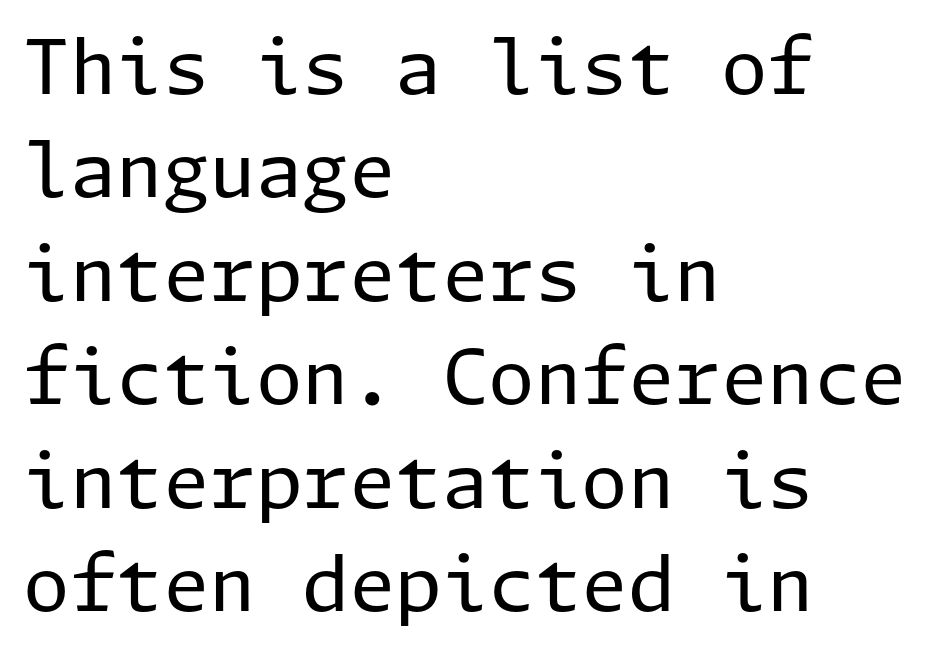
The image shows 75 px regular-weight sans-serif type, upright; set left-aligned, normal line spacing (1.38x), normal letter spacing, not underlined; low stroke contrast and a medium x-height.
